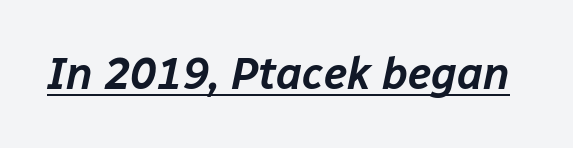
The image shows 44 px text type, italic (leaning right); set normal letter spacing, underlined; low stroke contrast and a medium x-height.
